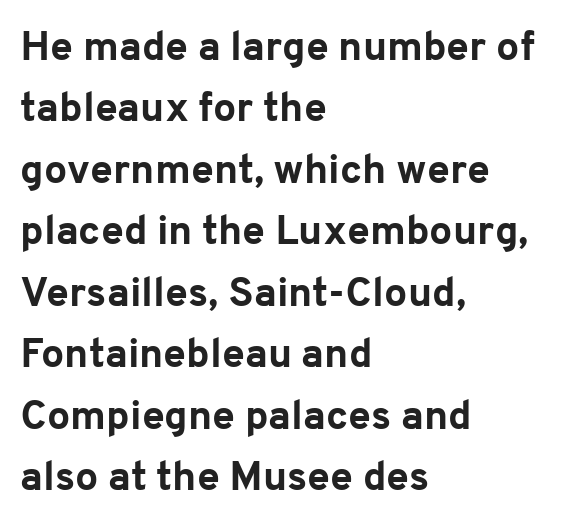
Q: Is the text bold? A: Yes.
Q: Is the text italic (slanted)? A: No, it is upright.
Q: Is the typeface a serif or a sans-serif typeface? A: Sans-serif.
Q: Is the text underlined? A: No.
Q: How is the paragraph aligned? A: Left-aligned.
Q: Is the spacing between letters normal or unusually wide? A: Normal.
Q: Is the spacing between lines tight, normal or loose? A: Normal.
Q: Width (condensed, normal, or wide)? A: Normal.
Q: Stroke contrast? A: Low.
Q: x-height? A: Medium.
Q: Monospaced? A: No.
